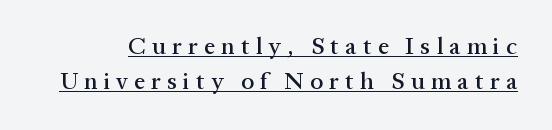
{"italic": "no", "underline": "yes", "line_spacing": "normal", "line_spacing_ratio": 1.45, "letter_spacing": "wide", "letter_spacing_em": 0.26, "glyph_px": 24}
